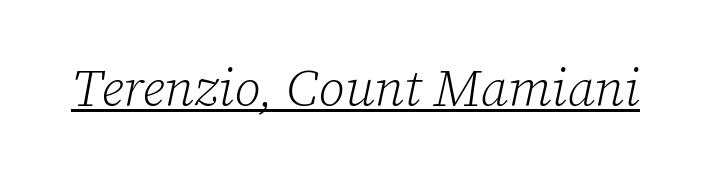
Here the designer chose a conventional face with non-uniform glyph widths. On a weight scale, this lands at 450 or below. Caption: lettering with a line underneath. These lines were composed using italics. Tracking here is standard; glyphs follow each other at the usual distance. Regarding serifs, this sample has them.
